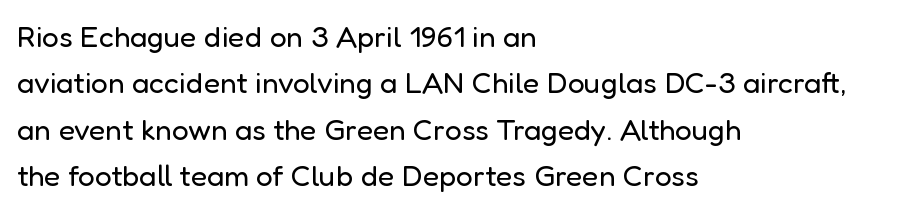
The image shows 30 px regular-weight sans-serif type, upright; set left-aligned, normal line spacing (1.55x), normal letter spacing, not underlined; low stroke contrast and a medium x-height.
